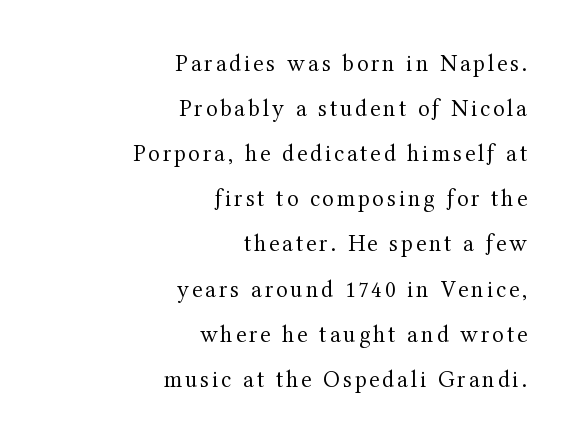
{"italic": "no", "bold": "no", "underline": "no", "align": "right", "line_spacing_ratio": 1.88, "glyph_px": 24}
